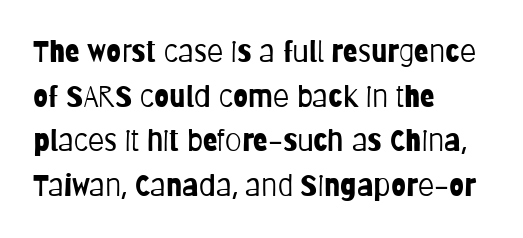
The image shows 30 px light, condensed sans-serif type, upright; set left-aligned, normal line spacing (1.49x), normal letter spacing, not underlined; low stroke contrast and a large x-height.
